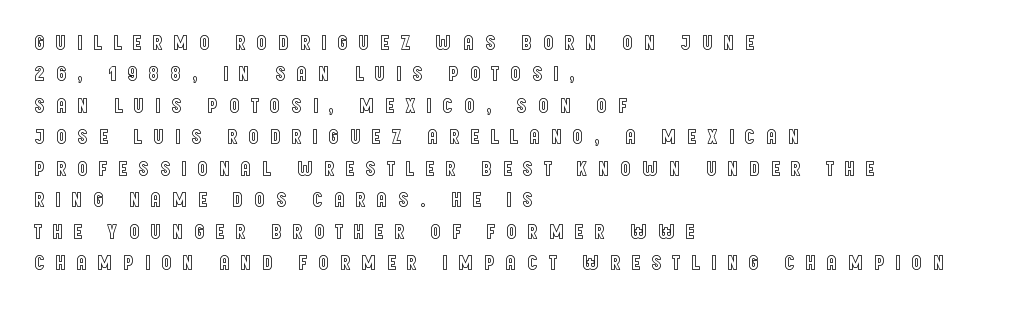
{"italic": "no", "underline": "no", "align": "left", "line_spacing": "normal", "line_spacing_ratio": 1.5, "letter_spacing": "wide", "letter_spacing_em": 0.49, "glyph_px": 21}
